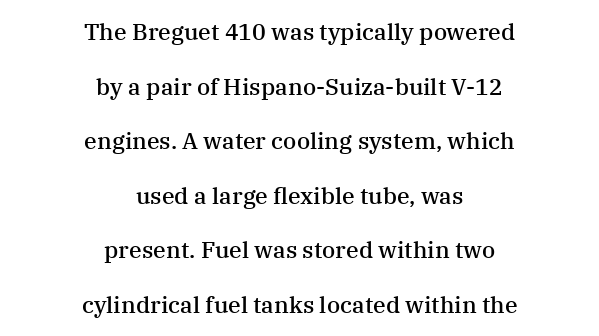
Emphasis by weight is partial: semibold. Observe the ordinary spacing: letters are neighbours, not strangers. Reading down the column, the eye jumps a long way to each next line. The words here are not underlined.
